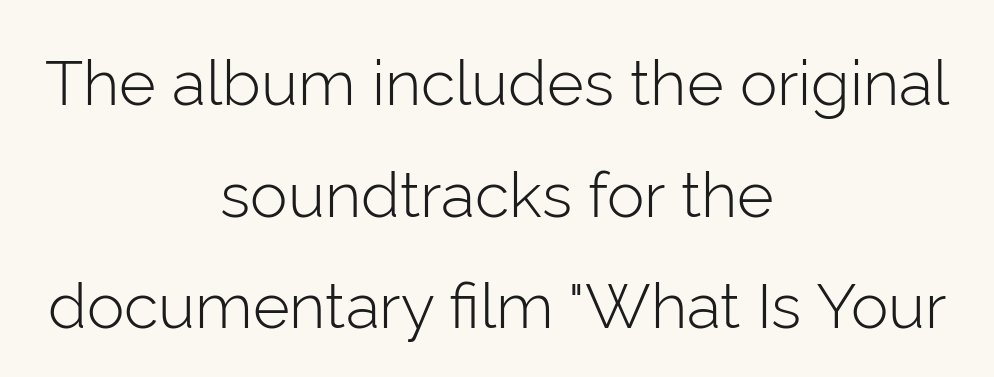
Q: Is the text bold? A: No.
Q: Is the text italic (slanted)? A: No, it is upright.
Q: Is the typeface a serif or a sans-serif typeface? A: Sans-serif.
Q: Is the text underlined? A: No.
Q: How is the paragraph aligned? A: Centered.
Q: Is the spacing between letters normal or unusually wide? A: Normal.
Q: Width (condensed, normal, or wide)? A: Normal.
Q: Stroke contrast? A: Low.
Q: x-height? A: Medium.
Q: Monospaced? A: No.
